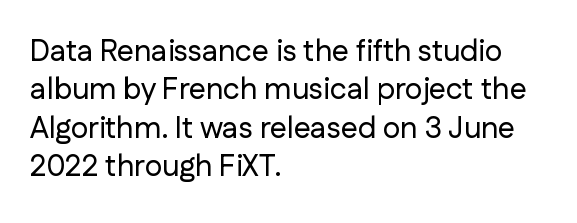
The image shows 30 px sans-serif type, upright; set left-aligned, normal line spacing (1.28x), normal letter spacing, not underlined; low stroke contrast and a medium x-height.
